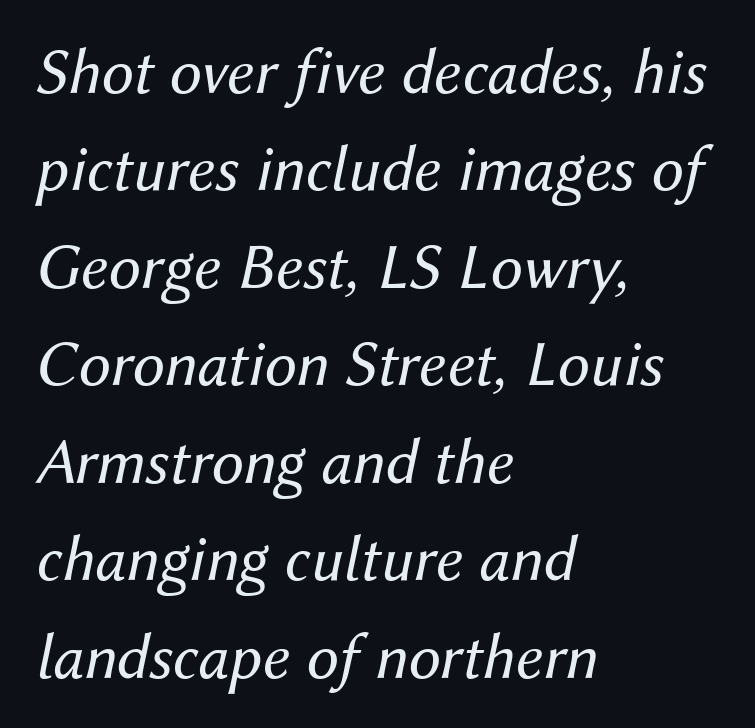
{"italic": "yes", "lean": "right", "slant_degrees": 12, "bold": "no", "weight": "regular", "width": "normal", "stroke_contrast": "medium", "x_height": "medium", "monospaced": "no", "underline": "no", "align": "left", "line_spacing": "normal", "line_spacing_ratio": 1.5, "letter_spacing": "normal", "letter_spacing_em": 0.0, "glyph_px": 65}
